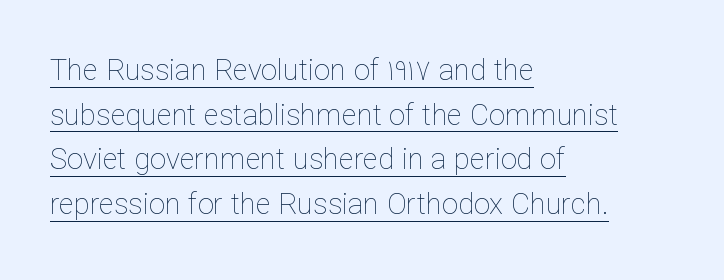
Q: Is the text bold? A: No.
Q: Is the text italic (slanted)? A: No, it is upright.
Q: Is the text underlined? A: Yes.
Q: How is the paragraph aligned? A: Left-aligned.
Q: Is the spacing between letters normal or unusually wide? A: Normal.
Q: Is the spacing between lines tight, normal or loose? A: Normal.
Q: Width (condensed, normal, or wide)? A: Normal.
Q: Stroke contrast? A: Low.
Q: x-height? A: Medium.
Q: Monospaced? A: No.
